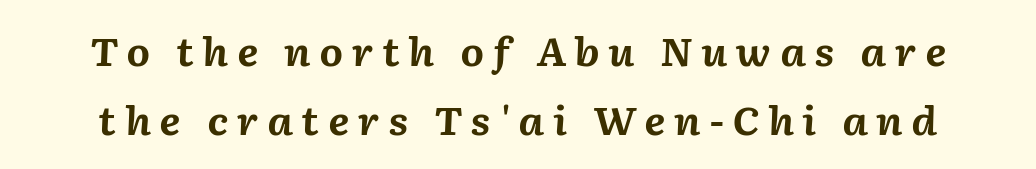
{"italic": "yes", "lean": "right", "slant_degrees": 2, "bold": "yes", "weight": "bold", "width": "normal", "stroke_contrast": "medium", "x_height": "medium", "monospaced": "no", "underline": "no", "line_spacing_ratio": 1.82, "letter_spacing": "wide", "letter_spacing_em": 0.22, "glyph_px": 38}
